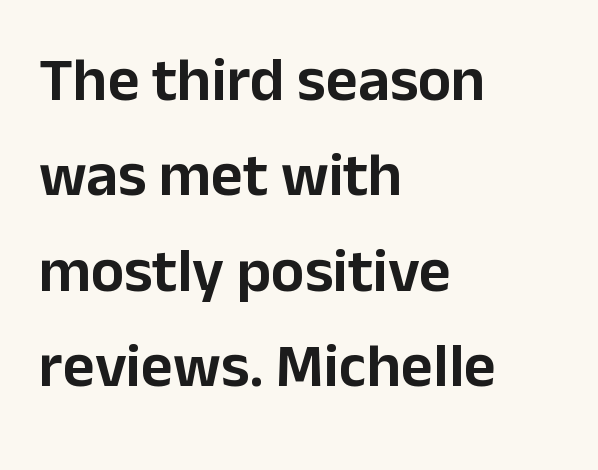
Check the space under the baseline: it is left empty. Each letter keeps its own natural width here, so spacing adapts to shape. The letters carry no serifs — their stems end cleanly without finishing strokes. Glyph-to-glyph distance matches everyday printed text. This block has exactly the height ordinary leading produces. Upright lettering throughout.
